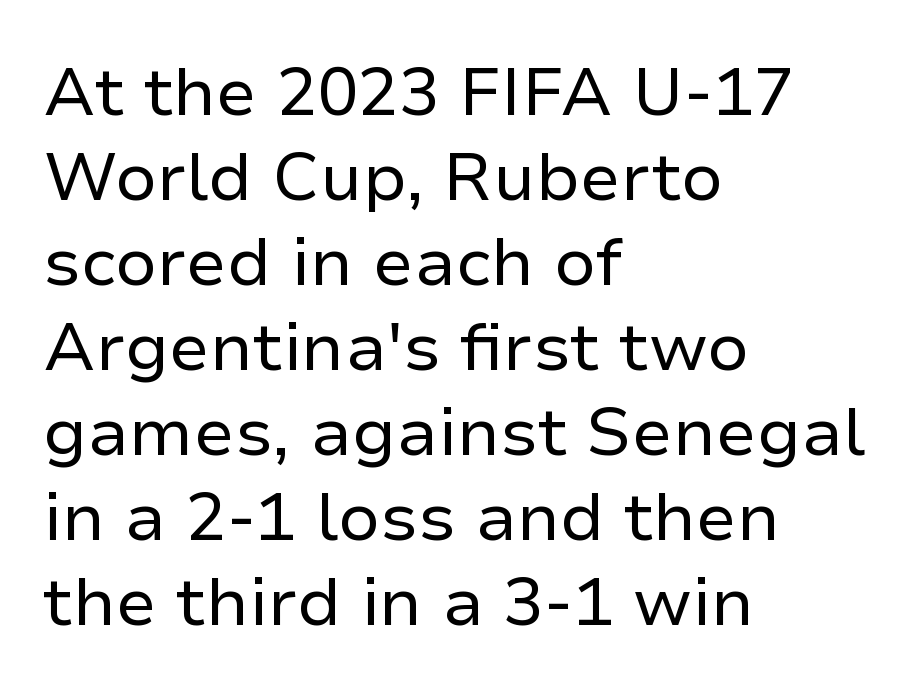
Q: Is the text bold? A: No.
Q: Is the text italic (slanted)? A: No, it is upright.
Q: Is the typeface a serif or a sans-serif typeface? A: Sans-serif.
Q: Is the text underlined? A: No.
Q: How is the paragraph aligned? A: Left-aligned.
Q: Is the spacing between letters normal or unusually wide? A: Normal.
Q: Is the spacing between lines tight, normal or loose? A: Normal.
Q: Width (condensed, normal, or wide)? A: Normal.
Q: Stroke contrast? A: Low.
Q: x-height? A: Medium.
Q: Monospaced? A: No.
